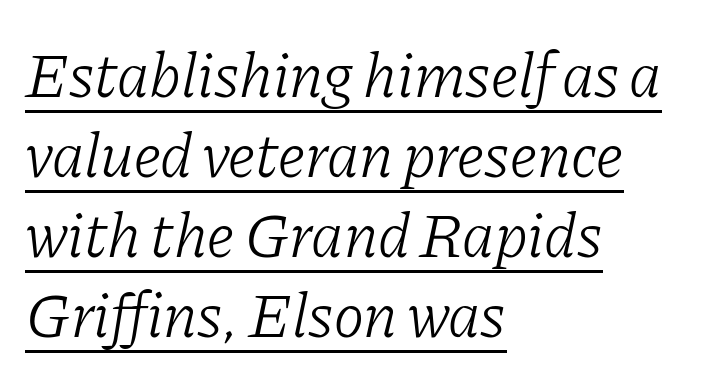
The typeface has the unassuming heft of standard copy or less. Style check: oblique. Note the varied advance widths — an 'i' is clearly narrower than an 'm'. The paragraph has a hard left edge and a soft right edge. The font family rendered here belongs to the serif group.
